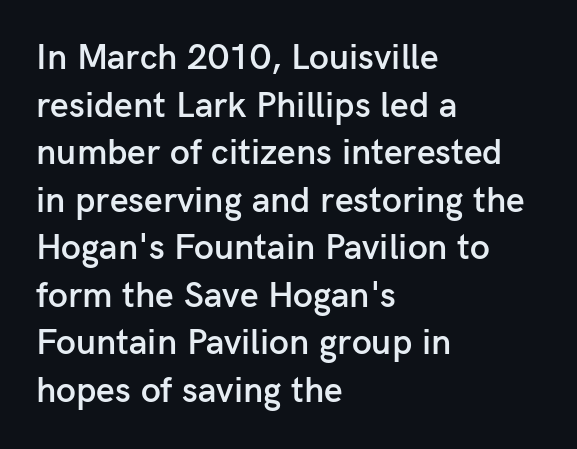
The image shows 36 px semibold sans-serif type, upright; set left-aligned, normal line spacing (1.32x), normal letter spacing, not underlined; low stroke contrast and a medium x-height.
